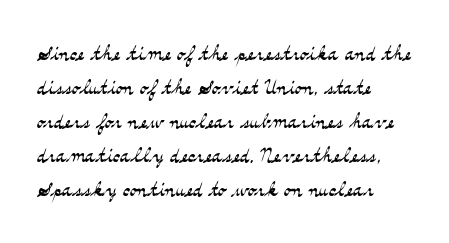
{"bold": "no", "underline": "no", "align": "left", "line_spacing": "normal", "line_spacing_ratio": 1.26, "letter_spacing": "normal", "letter_spacing_em": 0.0, "glyph_px": 27}
